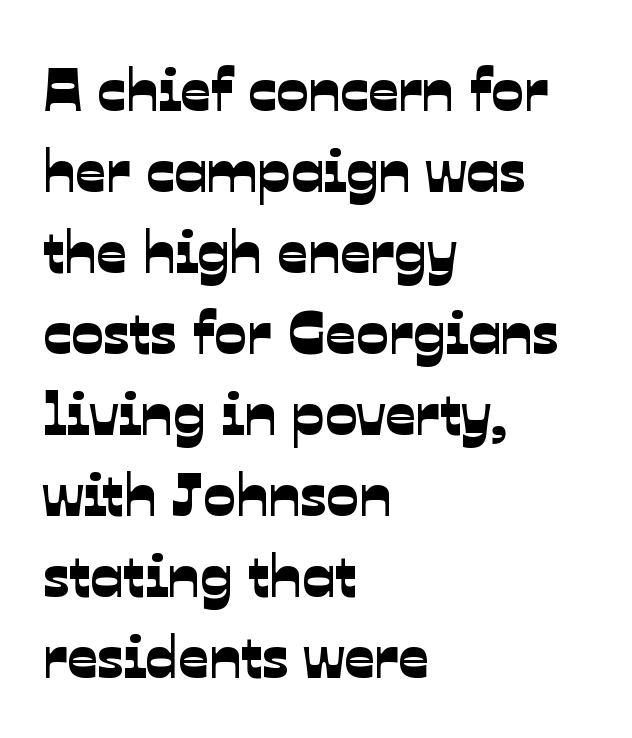
The image shows 60 px sans-serif type; set left-aligned, normal line spacing (1.35x), normal letter spacing, not underlined; low stroke contrast and a medium x-height.
